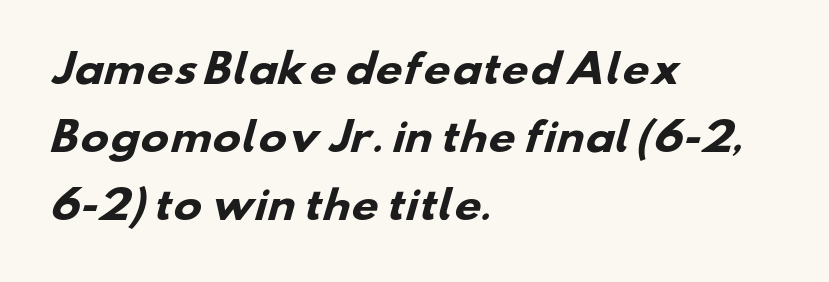
The image shows 38 px heavy, wide sans-serif type; set left-aligned, line spacing 1.79x, normal letter spacing, not underlined; low stroke contrast and a small x-height.
